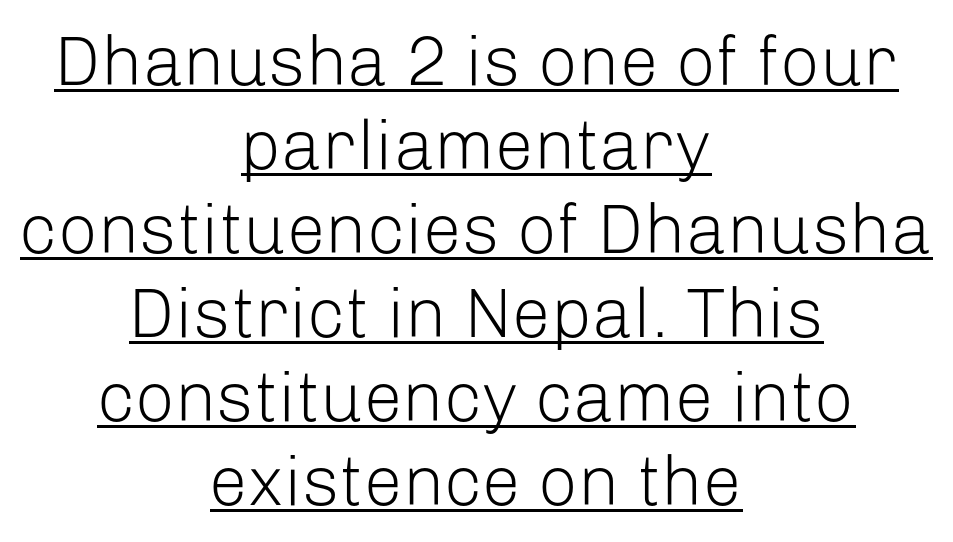
{"serif": "no", "italic": "no", "bold": "no", "weight": "light", "width": "normal", "stroke_contrast": "low", "x_height": "medium", "monospaced": "no", "underline": "yes", "align": "center", "line_spacing_ratio": 1.2, "letter_spacing": "normal", "letter_spacing_em": 0.0, "glyph_px": 70}
